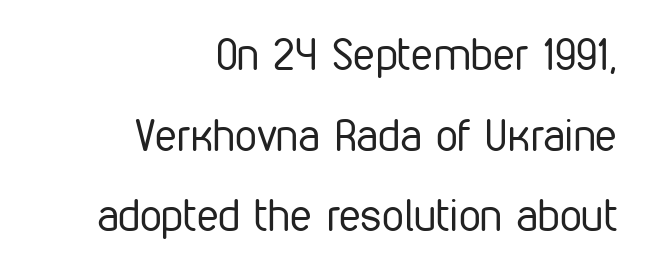
{"serif": "no", "italic": "no", "bold": "no", "weight": "regular", "width": "condensed", "stroke_contrast": "low", "x_height": "medium", "monospaced": "no", "underline": "no", "align": "right", "line_spacing_ratio": 1.83, "letter_spacing": "normal", "letter_spacing_em": 0.0, "glyph_px": 44}
